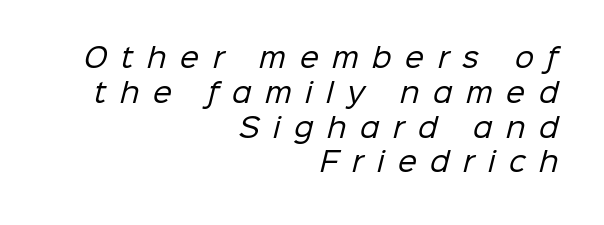
The space directly below the letters is spotless. Caption: expanded tracking, letters set apart. Baseline-to-baseline distance is the conventional proportion of letter height. Which margin do the lines hug? The right one — the left edge is uneven. Stems here are at most as thick as an everyday book face.
